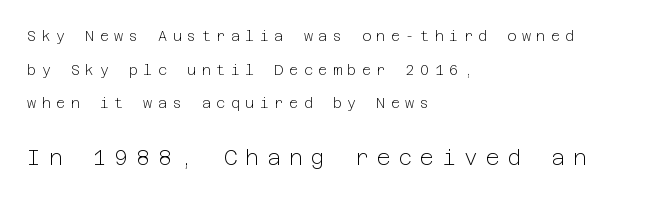
Q: Is the text bold? A: No.
Q: Is the text italic (slanted)? A: No, it is upright.
Q: Is the text underlined? A: No.
Q: How is the paragraph aligned? A: Left-aligned.
Q: Is the spacing between letters normal or unusually wide? A: Unusually wide.
Q: Is the spacing between lines tight, normal or loose? A: Loose.
Q: Which block of text is set in a larger size, the first (top) or the second (bottom)? A: The second (bottom) one.
